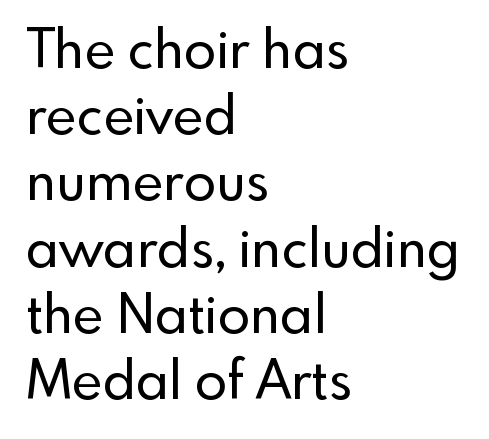
The image shows 53 px sans-serif type, upright; set left-aligned, normal line spacing (1.25x), normal letter spacing, not underlined; a small x-height.
